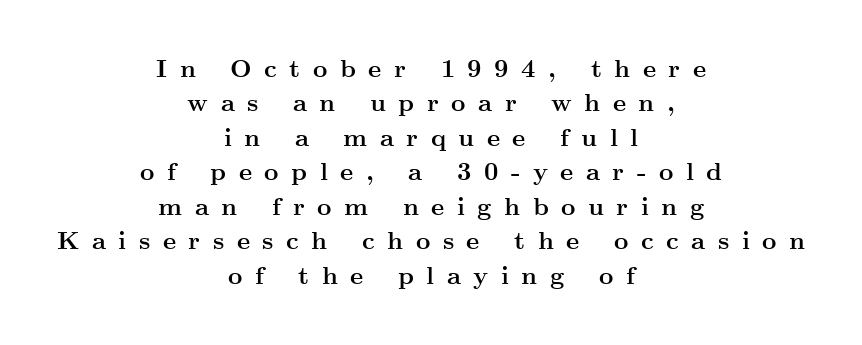
The image shows 25 px bold type, upright; set centered, normal line spacing (1.38x), unusually wide letter spacing (+0.5 em), not underlined.
